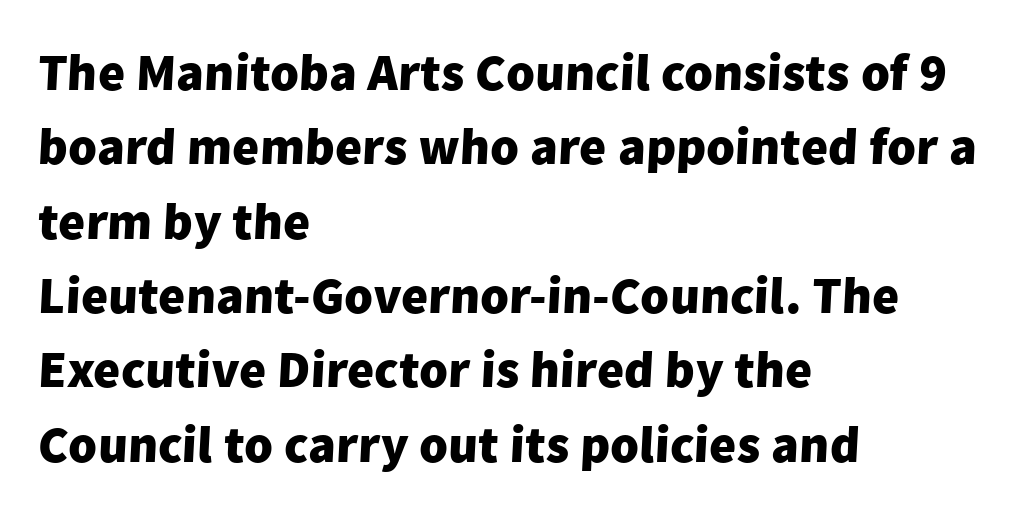
Compared with typical body copy, the letter spacing here is the same. Varying glyph widths throughout — classic text-font behaviour. Alignment: flush left. Regarding leading, the lines here are spaced in the standard way.
